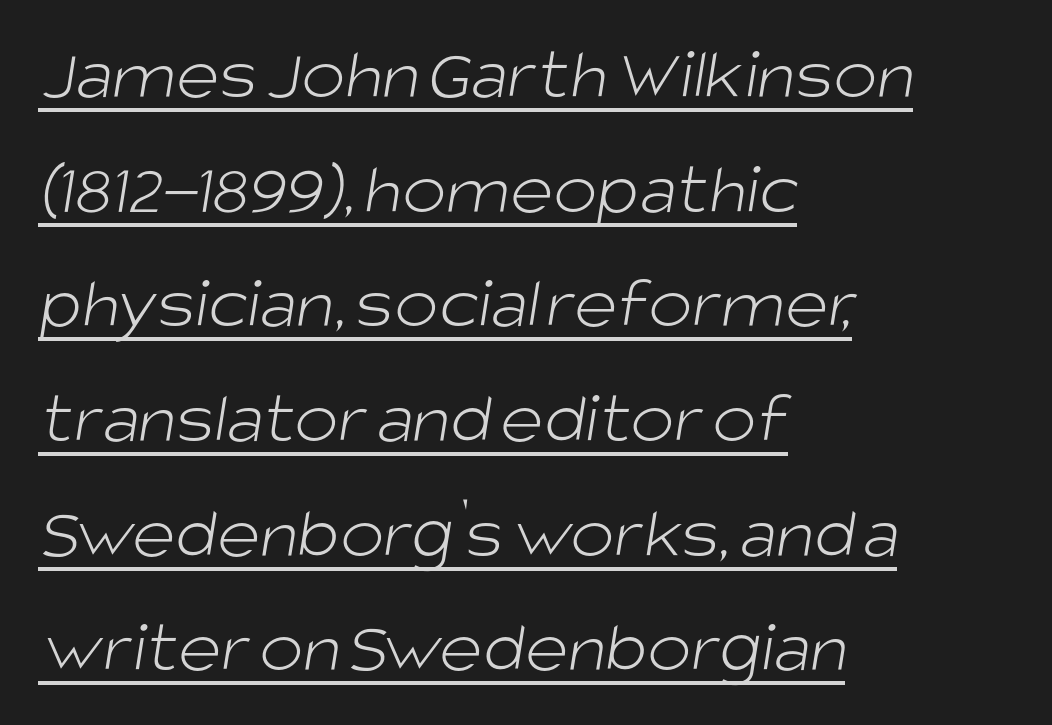
{"serif": "no", "bold": "no", "weight": "light", "width": "normal", "stroke_contrast": "low", "x_height": "large", "monospaced": "no", "underline": "yes", "align": "left", "line_spacing": "normal", "line_spacing_ratio": 1.55, "letter_spacing": "normal", "letter_spacing_em": 0.0, "glyph_px": 74}
